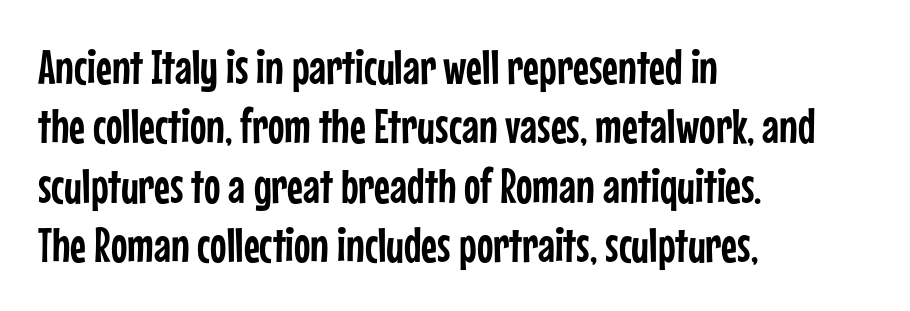
Note: no serifs on the glyphs. Here the designer chose a conventional face with non-uniform glyph widths. Alignment: flush left. The type is set solid horizontally, with unmodified tracking. Words float on clear page, feet unadorned.
